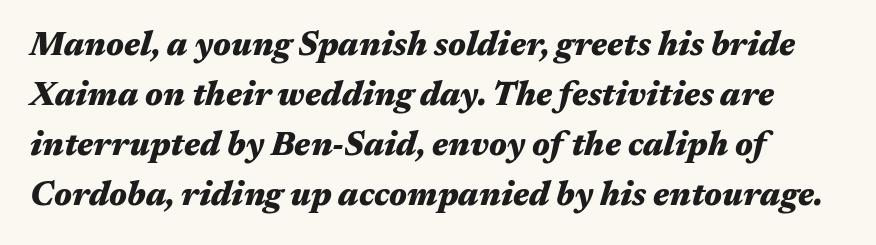
Q: Is the text bold? A: Yes.
Q: Is the text italic (slanted)? A: Yes, it leans right by about 17 degrees.
Q: Is the text underlined? A: No.
Q: Is the spacing between letters normal or unusually wide? A: Normal.
Q: Is the spacing between lines tight, normal or loose? A: Normal.
Q: Width (condensed, normal, or wide)? A: Wide.
Q: Stroke contrast? A: Medium.
Q: x-height? A: Medium.
Q: Monospaced? A: No.
